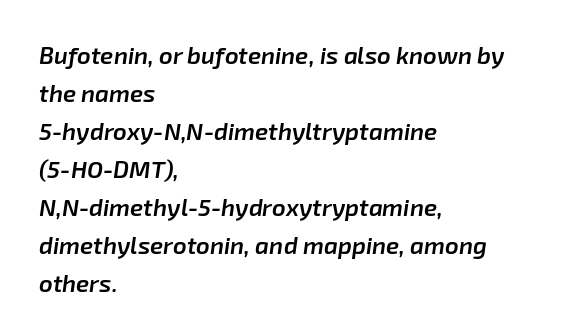
Q: Is the text bold? A: Semi-bold.
Q: Is the text italic (slanted)? A: Yes, it leans right by about 8 degrees.
Q: Is the text underlined? A: No.
Q: How is the paragraph aligned? A: Left-aligned.
Q: Is the spacing between letters normal or unusually wide? A: Normal.
Q: Is the spacing between lines tight, normal or loose? A: Normal.
